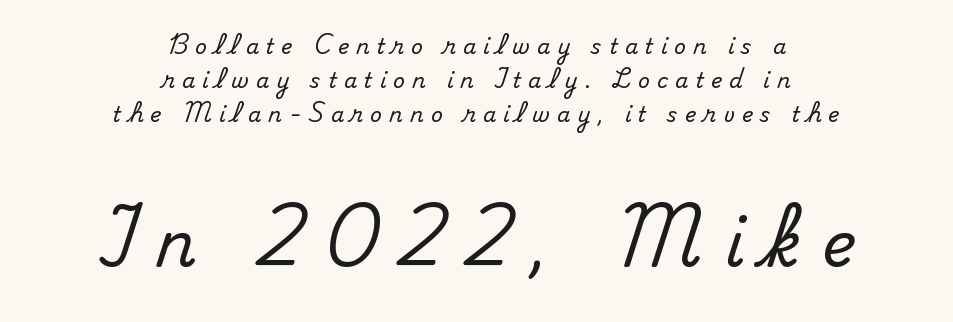
Q: Is the text italic (slanted)? A: Yes.
Q: Is the typeface a serif or a sans-serif typeface? A: Serif.
Q: Is the text underlined? A: No.
Q: How is the paragraph aligned? A: Centered.
Q: Is the spacing between letters normal or unusually wide? A: Unusually wide.
Q: Is the spacing between lines tight, normal or loose? A: Normal.
Q: Which block of text is set in a larger size, the first (top) or the second (bottom)? A: The second (bottom) one.
Q: Width (condensed, normal, or wide)? A: Normal.
Q: Stroke contrast? A: Medium.
Q: x-height? A: Small.
Q: Monospaced? A: No.
